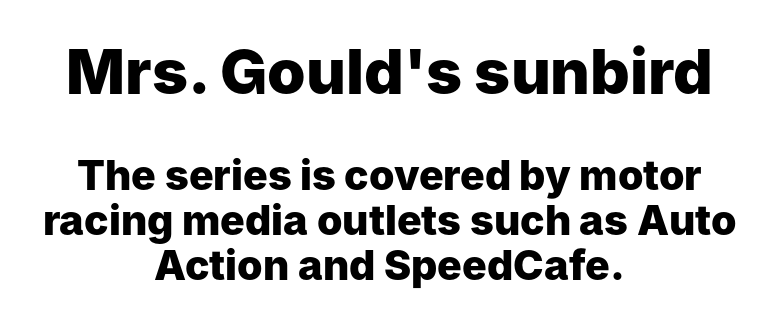
Q: Is the text bold? A: Yes.
Q: Is the text italic (slanted)? A: No, it is upright.
Q: Is the typeface a serif or a sans-serif typeface? A: Sans-serif.
Q: Is the text underlined? A: No.
Q: How is the paragraph aligned? A: Centered.
Q: Is the spacing between letters normal or unusually wide? A: Normal.
Q: Is the spacing between lines tight, normal or loose? A: Tight.
Q: Which block of text is set in a larger size, the first (top) or the second (bottom)? A: The first (top) one.
Q: Width (condensed, normal, or wide)? A: Normal.
Q: Stroke contrast? A: Low.
Q: x-height? A: Medium.
Q: Monospaced? A: No.
